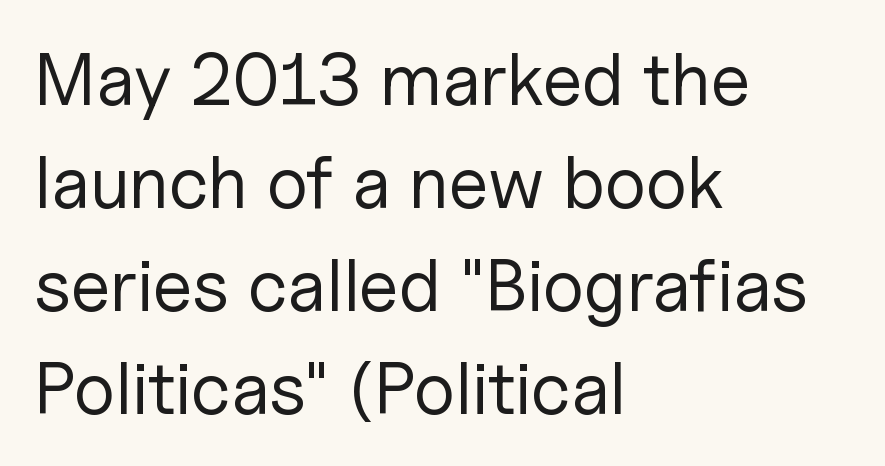
The image shows 73 px regular-weight sans-serif type, upright; set left-aligned, normal line spacing (1.41x), normal letter spacing, not underlined; low stroke contrast and a medium x-height.
